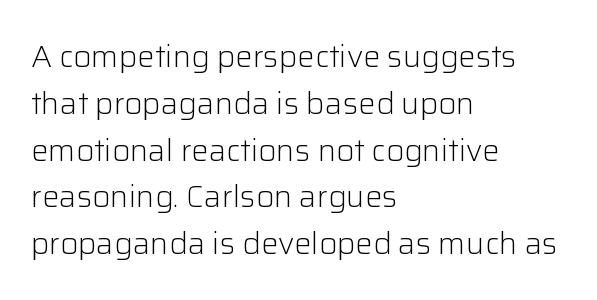
{"serif": "no", "italic": "no", "bold": "no", "weight": "light", "width": "normal", "stroke_contrast": "low", "x_height": "medium", "monospaced": "no", "underline": "no", "align": "left", "line_spacing": "normal", "line_spacing_ratio": 1.51, "letter_spacing": "normal", "letter_spacing_em": 0.0, "glyph_px": 31}
